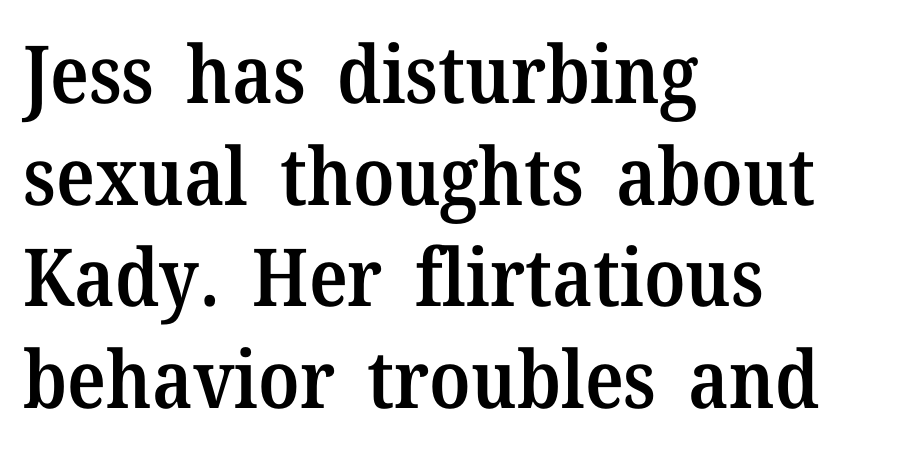
The typography opts for an upright posture over an oblique one. Character widths vary here, with narrow letters taking less room than wide ones. A typesetter would call this zero additional tracking. This sample keeps an unexceptional amount of space between lines. Typeset ragged right — the left edge is the straight one. I'd call this a serif setting — the letters wear small feet.
